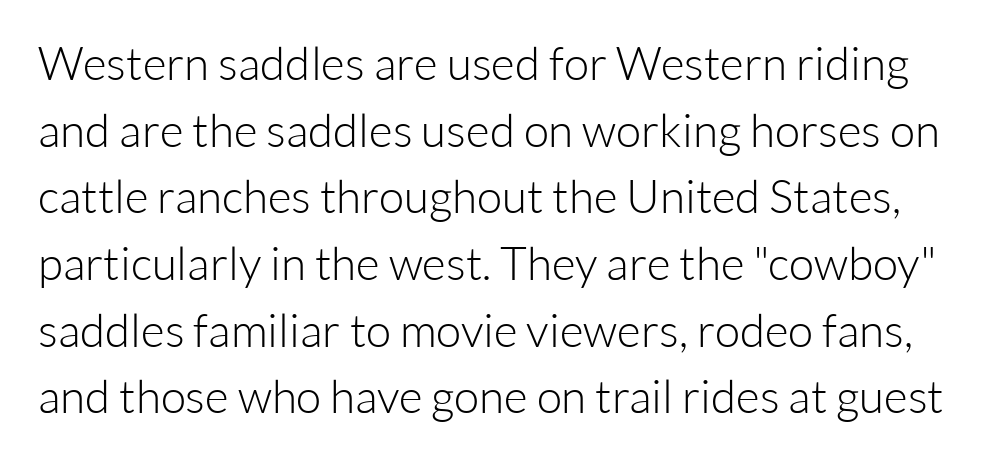
The string is rendered with underlining switched off. These lines keep a tight, regular rhythm from letter to letter. The face used here is a sans, in the tradition of grotesques and geometrics. The face used here is proportionally spaced, like ordinary book or web type. A light-to-regular cut is what we see here.
